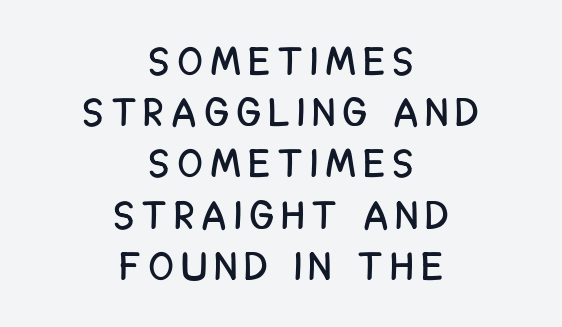
{"serif": "no", "italic": "no", "width": "condensed", "stroke_contrast": "low", "x_height": "large", "monospaced": "no", "underline": "no", "align": "center", "line_spacing": "normal", "line_spacing_ratio": 1.28, "letter_spacing": "wide", "letter_spacing_em": 0.22, "glyph_px": 40}
